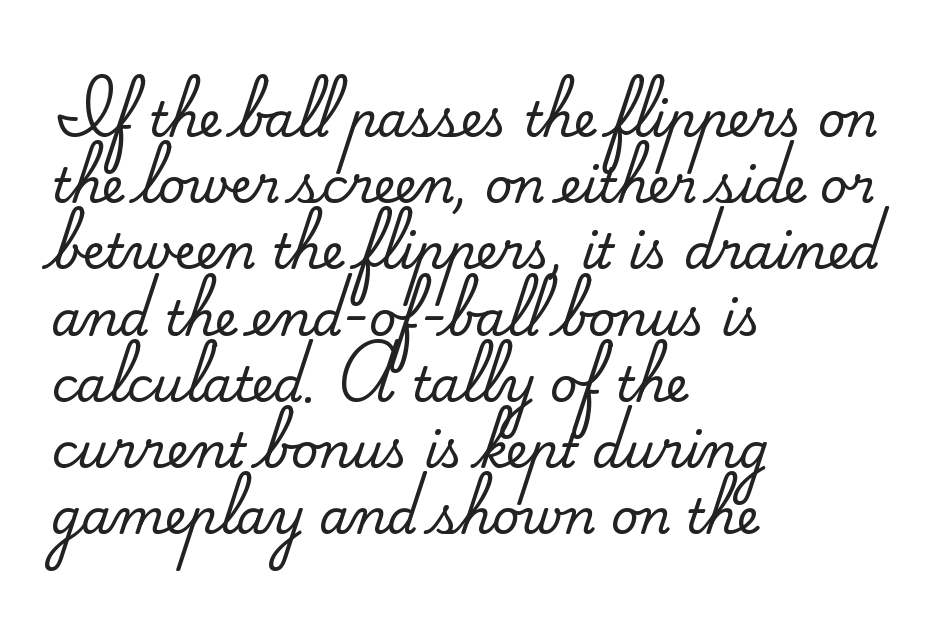
Q: Is the text italic (slanted)? A: Yes.
Q: Is the typeface a serif or a sans-serif typeface? A: Serif.
Q: Is the text underlined? A: No.
Q: How is the paragraph aligned? A: Left-aligned.
Q: Is the spacing between letters normal or unusually wide? A: Normal.
Q: Is the spacing between lines tight, normal or loose? A: Normal.
Q: Width (condensed, normal, or wide)? A: Normal.
Q: Stroke contrast? A: Medium.
Q: x-height? A: Small.
Q: Monospaced? A: No.
